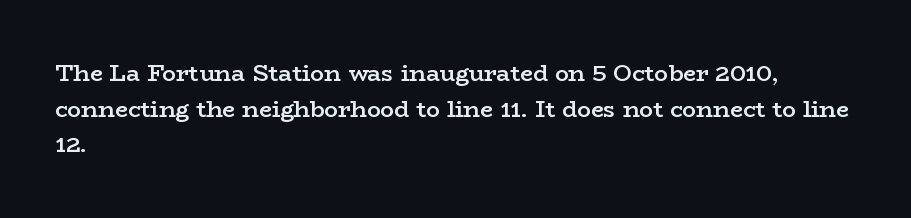
Q: Is the text bold? A: Semi-bold.
Q: Is the text italic (slanted)? A: No, it is upright.
Q: Is the text underlined? A: No.
Q: How is the paragraph aligned? A: Left-aligned.
Q: Is the spacing between letters normal or unusually wide? A: Normal.
Q: Is the spacing between lines tight, normal or loose? A: Normal.
